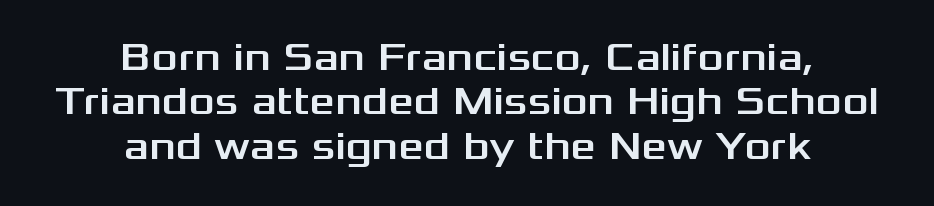
The image shows 40 px wide sans-serif type, upright; set centered, tight line spacing (1.11x), normal letter spacing, not underlined; medium stroke contrast and a medium x-height.
